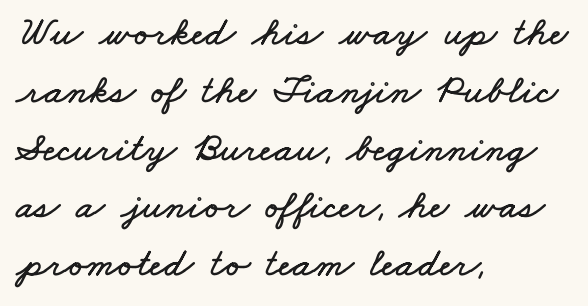
Q: Is the text underlined? A: No.
Q: How is the paragraph aligned? A: Left-aligned.
Q: Is the spacing between letters normal or unusually wide? A: Normal.
Q: Is the spacing between lines tight, normal or loose? A: Normal.
Q: Width (condensed, normal, or wide)? A: Wide.
Q: Stroke contrast? A: Low.
Q: x-height? A: Small.
Q: Monospaced? A: No.
